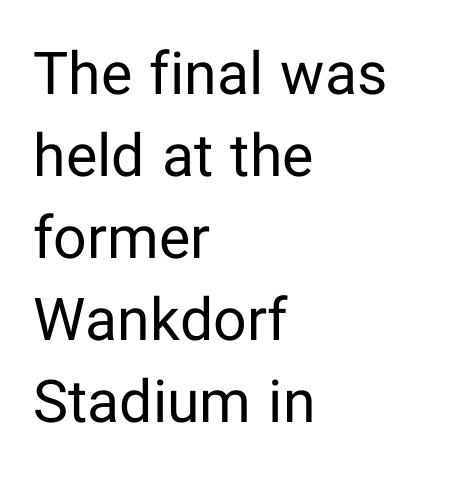
{"serif": "no", "italic": "no", "bold": "no", "weight": "regular", "width": "normal", "stroke_contrast": "low", "x_height": "medium", "monospaced": "no", "underline": "no", "align": "left", "line_spacing": "normal", "line_spacing_ratio": 1.39, "letter_spacing": "normal", "letter_spacing_em": 0.0, "glyph_px": 59}
